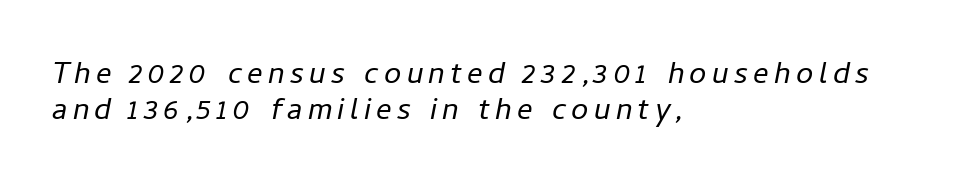
Nothing heavy about these letters — not bold at all. Just letters on the line, the space beneath them empty. Slanted lettering throughout. A student would call this left alignment; a typographer would say flush left, rag right. This sample has the flowing, uneven cadence of proportional lettering.
